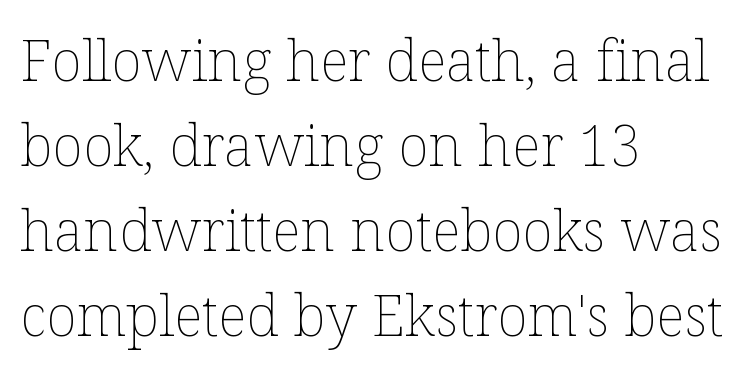
Compared with a centered layout, this one pins lines to the left instead. Italic? Not at all — the glyphs are vertical. Think of a printed novel: that variable character pitch is what you see here. Students, observe: this is what conventionally led text looks like. Bold? No — there's no thickening of the strokes.
